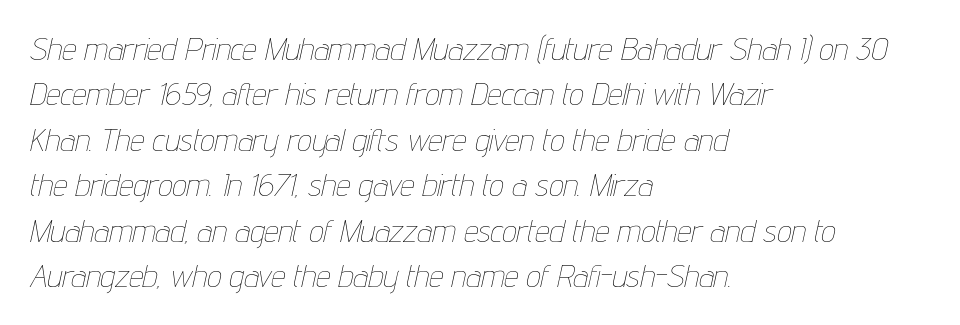
{"italic": "yes", "lean": "right", "slant_degrees": 12, "bold": "no", "weight": "thin", "width": "condensed", "stroke_contrast": "low", "x_height": "medium", "monospaced": "no", "underline": "no", "align": "left", "line_spacing": "normal", "line_spacing_ratio": 1.42, "letter_spacing": "normal", "letter_spacing_em": 0.0, "glyph_px": 32}
